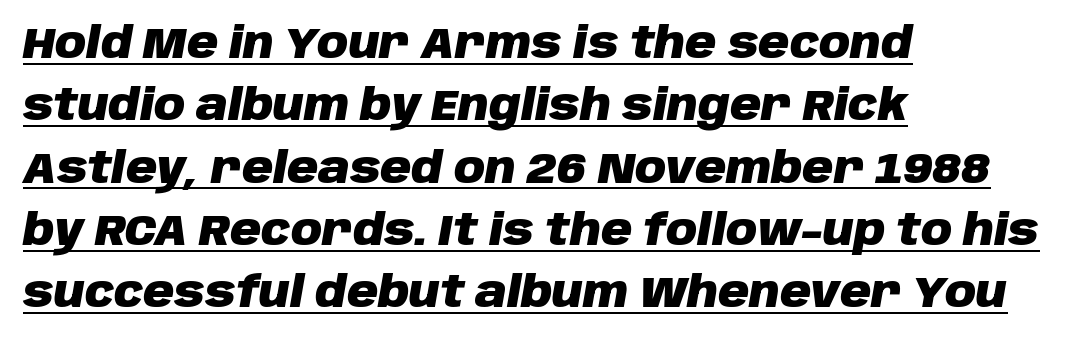
{"italic": "yes", "lean": "right", "slant_degrees": 10, "bold": "yes", "weight": "heavy", "width": "normal", "stroke_contrast": "low", "x_height": "large", "monospaced": "no", "underline": "yes", "align": "left", "line_spacing": "normal", "line_spacing_ratio": 1.45, "letter_spacing": "normal", "letter_spacing_em": 0.0, "glyph_px": 43}
